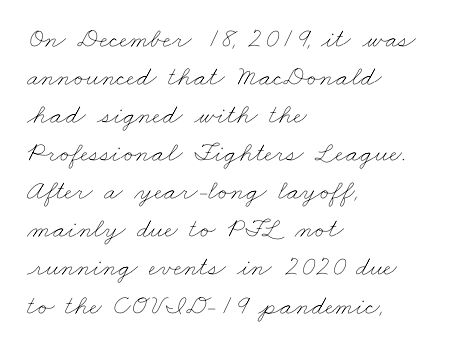
Is the type heavy? It reads as light-to-regular instead. Students, observe: this is what conventionally led text looks like. Honestly, there is no underline to notice here at all. This rendering uses left alignment, leaving the right contour irregular. These lines are rendered in a variable-pitch font.
